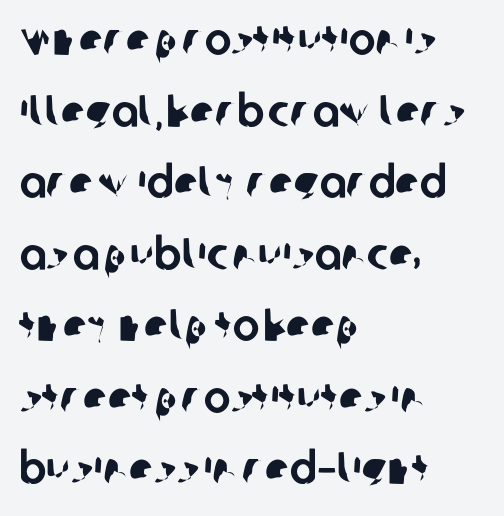
{"serif": "no", "width": "normal", "stroke_contrast": "low", "x_height": "large", "monospaced": "no", "underline": "no", "align": "left", "line_spacing": "normal", "line_spacing_ratio": 1.59, "letter_spacing": "normal", "letter_spacing_em": 0.0, "glyph_px": 45}
